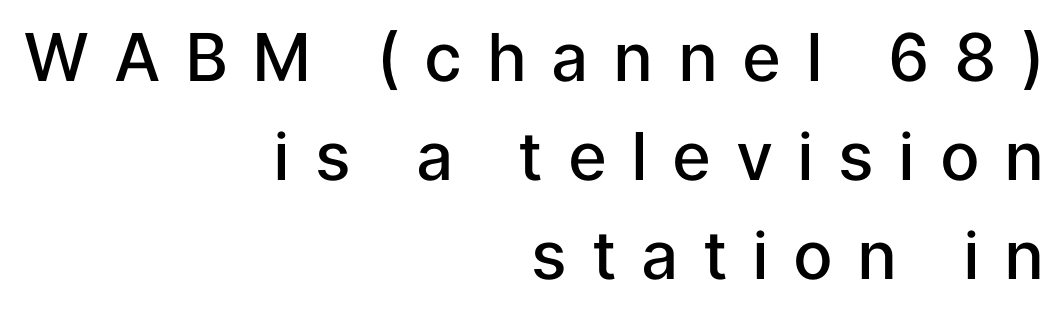
{"serif": "no", "italic": "no", "bold": "semi", "weight": "semibold", "width": "normal", "stroke_contrast": "low", "x_height": "medium", "monospaced": "no", "underline": "no", "align": "right", "line_spacing": "normal", "line_spacing_ratio": 1.5, "letter_spacing": "wide", "letter_spacing_em": 0.37, "glyph_px": 66}
